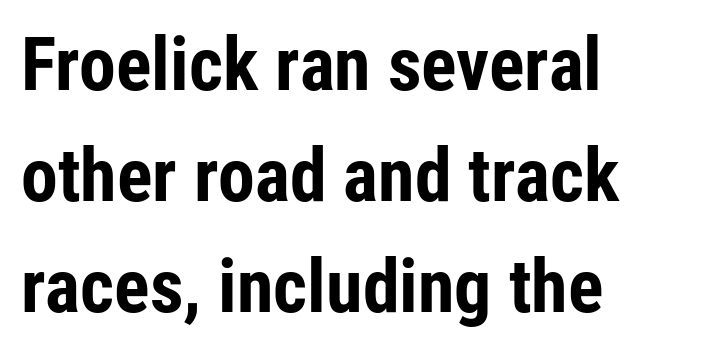
The strokes are fattened all the way to bold. Nope, no serifs anywhere on these letters. Varying glyph widths throughout — classic text-font behaviour. No italicization has been applied; the sample stays upright. The paragraph has a hard left edge and a soft right edge. How are the letters spaced? Ordinarily, with no added tracking.
